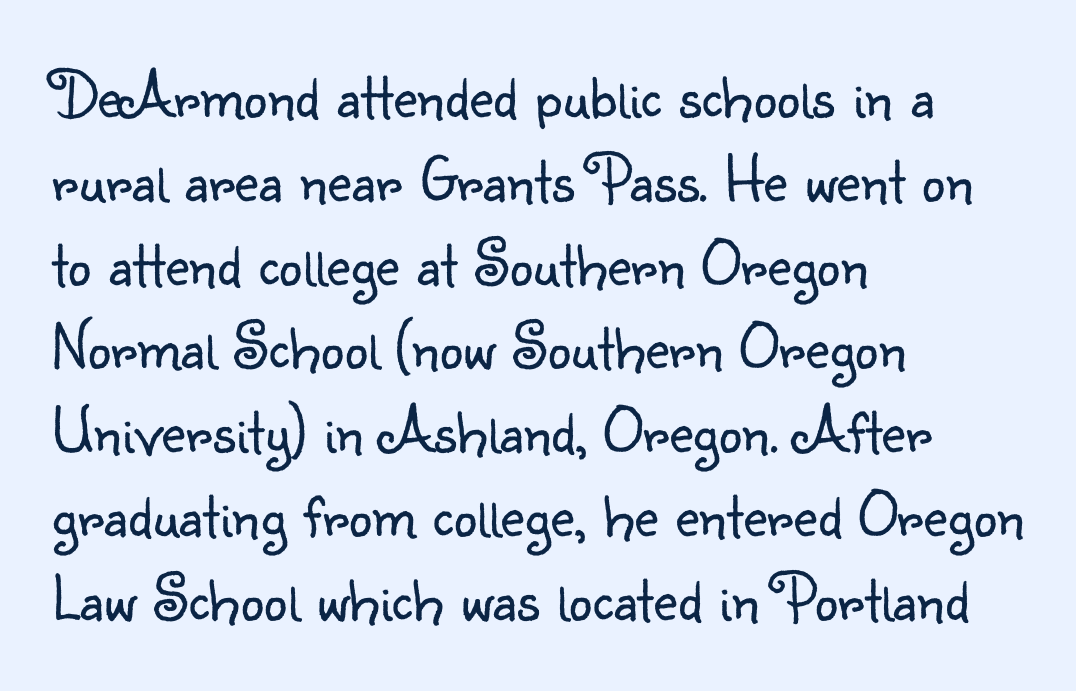
Q: Is the text bold? A: No.
Q: Is the text italic (slanted)? A: No, it is upright.
Q: Is the typeface a serif or a sans-serif typeface? A: Sans-serif.
Q: Is the text underlined? A: No.
Q: How is the paragraph aligned? A: Left-aligned.
Q: Is the spacing between letters normal or unusually wide? A: Normal.
Q: Is the spacing between lines tight, normal or loose? A: Normal.
Q: Width (condensed, normal, or wide)? A: Normal.
Q: Stroke contrast? A: Low.
Q: x-height? A: Small.
Q: Monospaced? A: No.
